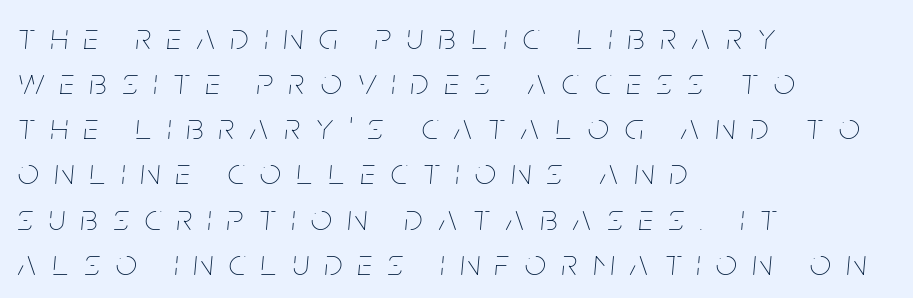
The image shows 37 px thin, condensed type, italic (leaning right); set left-aligned, line spacing 1.22x, unusually wide letter spacing (+0.43 em), not underlined; low stroke contrast and a large x-height.
